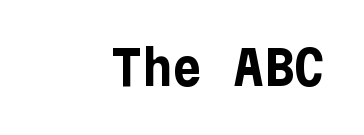
Q: Is the text bold? A: Yes.
Q: Is the text italic (slanted)? A: No, it is upright.
Q: Is the typeface a serif or a sans-serif typeface? A: Sans-serif.
Q: Is the text underlined? A: No.
Q: How is the paragraph aligned? A: Right-aligned.
Q: Is the spacing between letters normal or unusually wide? A: Normal.
Q: Width (condensed, normal, or wide)? A: Normal.
Q: Stroke contrast? A: Low.
Q: x-height? A: Medium.
